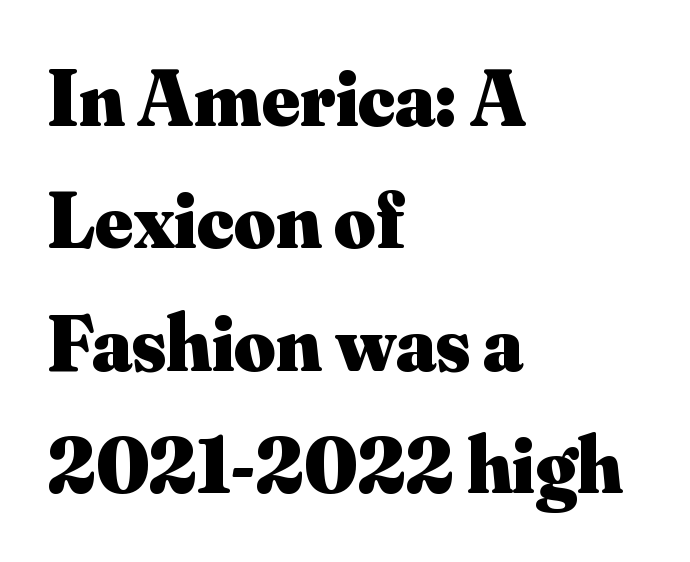
Ascenders rise straight up at ninety degrees. Normally led — the rows are evenly, conventionally spaced. Rule under the text: the space is simply empty. Notice how the passage keeps a crisp vertical edge on the left only. The passage shown is typeset with a serif family. Caption: bold face, heavy strokes.
